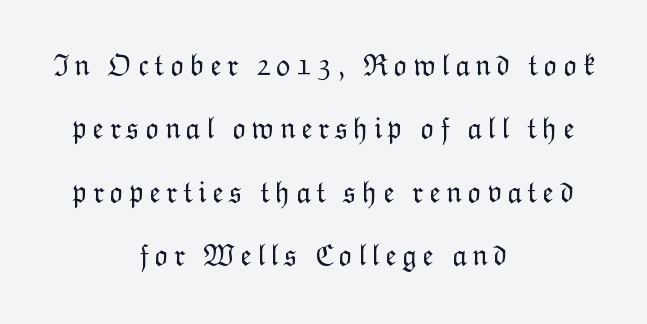
{"italic": "no", "bold": "no", "weight": "light", "width": "normal", "stroke_contrast": "low", "x_height": "medium", "monospaced": "no", "underline": "no", "align": "center", "line_spacing": "loose", "line_spacing_ratio": 2.11, "glyph_px": 30}
